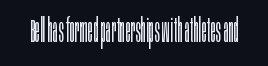
Italic: no, the glyphs are upright roman. Inter-character spacing is left at the font's built-in metrics. The passage shown is not bold in any degree. Quick note: underline off.
